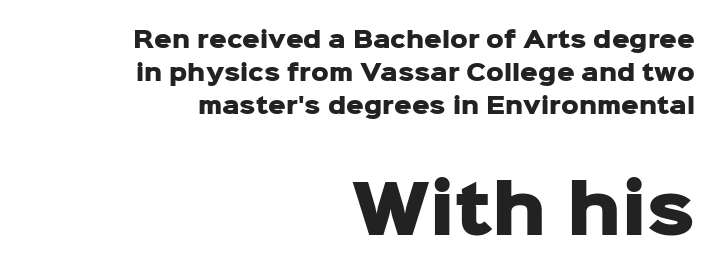
{"serif": "no", "italic": "no", "bold": "yes", "weight": "heavy", "width": "normal", "stroke_contrast": "low", "x_height": "medium", "monospaced": "no", "underline": "no", "align": "right", "line_spacing": "normal", "line_spacing_ratio": 1.49, "letter_spacing": "normal", "letter_spacing_em": 0.0, "larger_block": "second", "size_ratio": 3.0, "glyph_px": 66}
